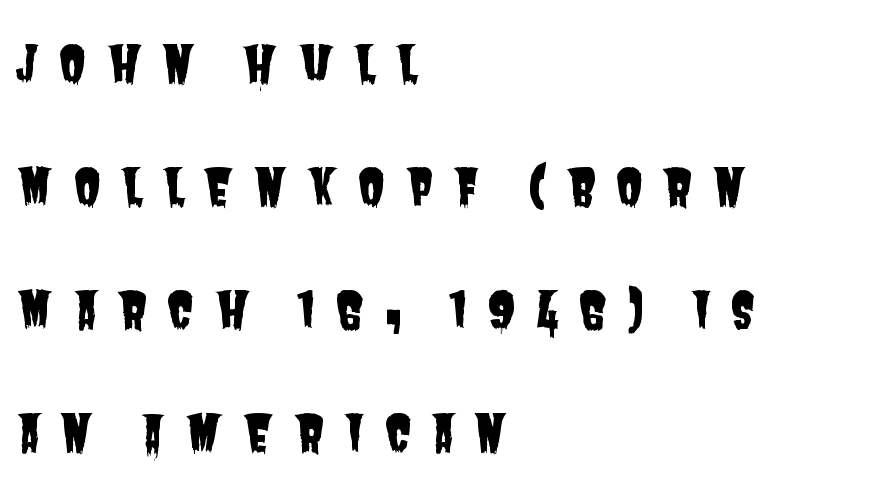
The face used here is proportionally spaced, like ordinary book or web type. Beneath every word, the page is bare. The tracking reads as deliberately expanded to a designer's eye. The lines are quadded left.
